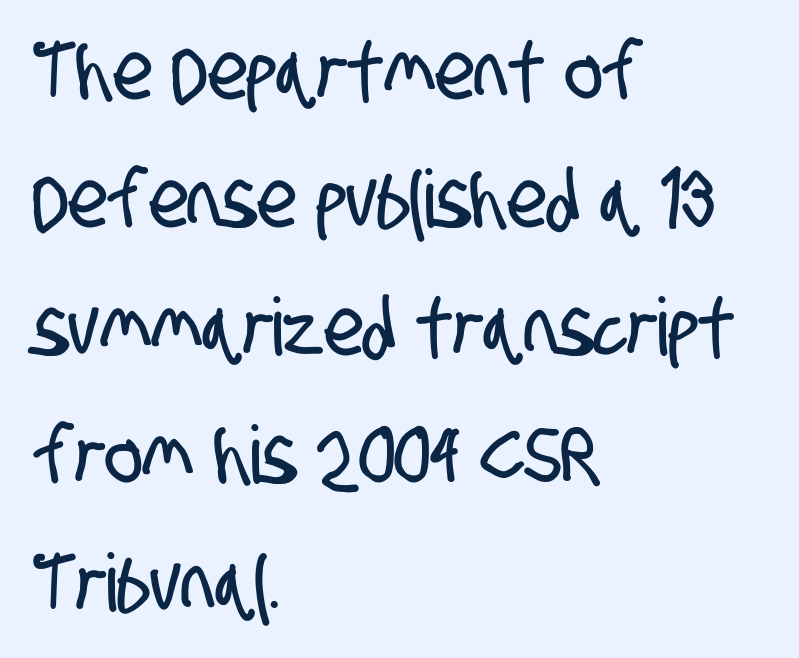
The image shows 80 px condensed sans-serif type; set left-aligned, normal line spacing (1.6x), normal letter spacing, not underlined; low stroke contrast and a large x-height.
